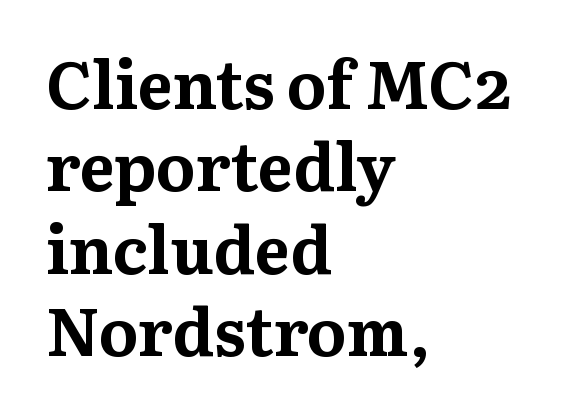
{"serif": "yes", "italic": "no", "bold": "yes", "weight": "bold", "width": "normal", "stroke_contrast": "medium", "x_height": "medium", "monospaced": "no", "underline": "no", "align": "left", "line_spacing": "normal", "line_spacing_ratio": 1.25, "letter_spacing": "normal", "letter_spacing_em": 0.0, "glyph_px": 66}
